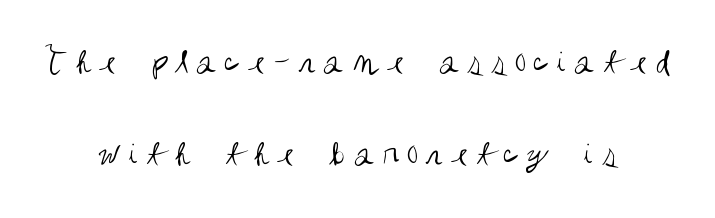
Q: Is the text bold? A: No.
Q: Is the typeface a serif or a sans-serif typeface? A: Sans-serif.
Q: Is the text underlined? A: No.
Q: How is the paragraph aligned? A: Centered.
Q: Is the spacing between letters normal or unusually wide? A: Unusually wide.
Q: Is the spacing between lines tight, normal or loose? A: Loose.
Q: Width (condensed, normal, or wide)? A: Condensed.
Q: Stroke contrast? A: Medium.
Q: x-height? A: Large.
Q: Monospaced? A: No.
